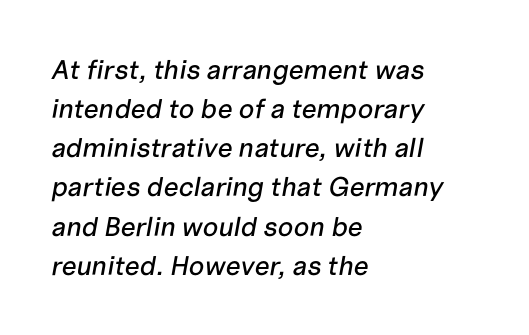
The image shows 27 px text type, italic (leaning right); set left-aligned, normal line spacing (1.45x), normal letter spacing, not underlined.
